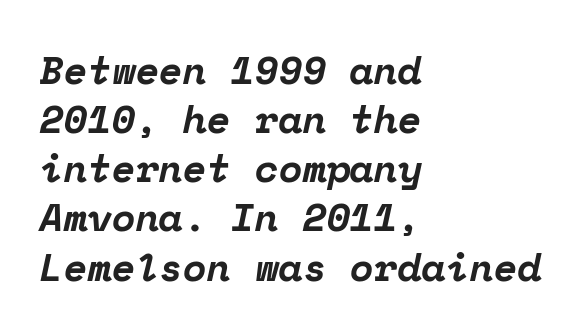
{"serif": "yes", "italic": "yes", "lean": "right", "slant_degrees": 12, "bold": "yes", "weight": "bold", "width": "normal", "stroke_contrast": "low", "x_height": "medium", "monospaced": "yes", "underline": "no", "align": "left", "line_spacing": "normal", "line_spacing_ratio": 1.26, "letter_spacing": "normal", "letter_spacing_em": 0.0, "glyph_px": 39}
